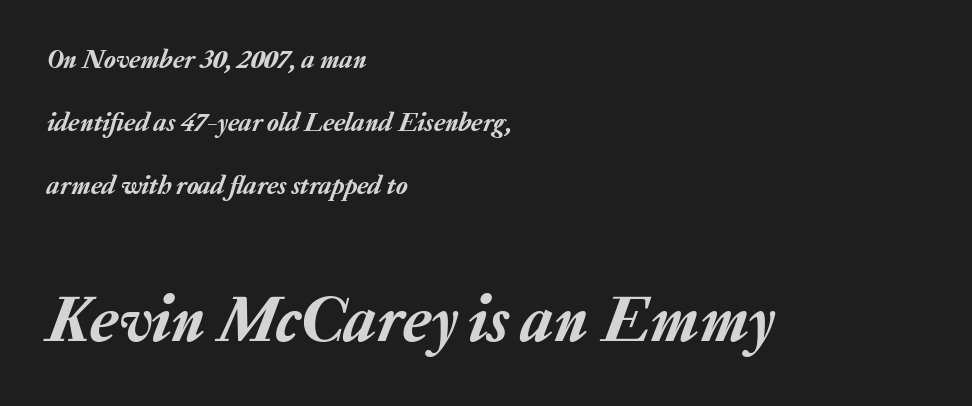
Q: Is the text italic (slanted)? A: Yes, it leans right by about 20 degrees.
Q: Is the text underlined? A: No.
Q: How is the paragraph aligned? A: Left-aligned.
Q: Is the spacing between letters normal or unusually wide? A: Normal.
Q: Is the spacing between lines tight, normal or loose? A: Loose.
Q: Which block of text is set in a larger size, the first (top) or the second (bottom)? A: The second (bottom) one.
Q: Width (condensed, normal, or wide)? A: Normal.
Q: Stroke contrast? A: Low.
Q: x-height? A: Medium.
Q: Monospaced? A: No.
